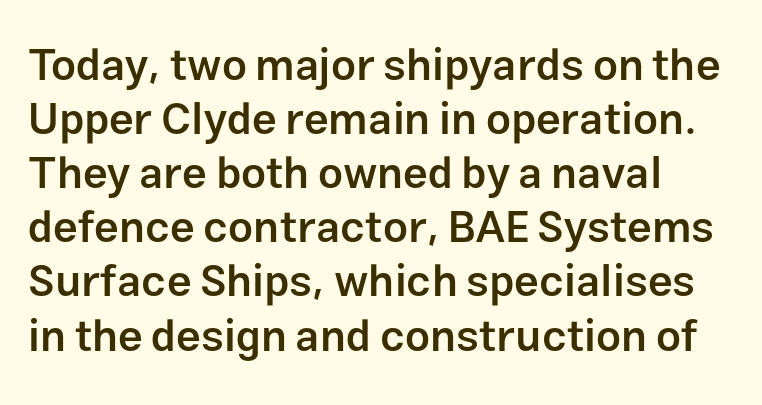
The image shows 44 px semibold sans-serif type, upright; set left-aligned, line spacing 1.23x, normal letter spacing, not underlined; low stroke contrast and a medium x-height.
